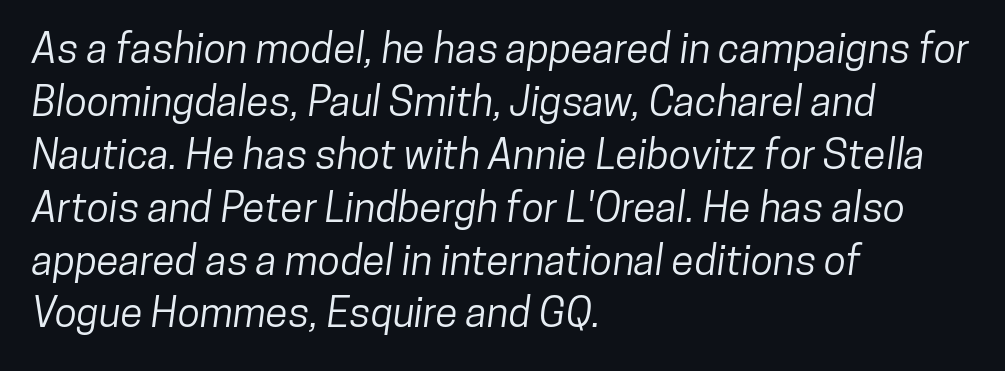
{"serif": "no", "width": "condensed", "stroke_contrast": "low", "x_height": "medium", "monospaced": "no", "underline": "no", "align": "left", "line_spacing": "normal", "line_spacing_ratio": 1.29, "letter_spacing": "normal", "letter_spacing_em": 0.0, "glyph_px": 41}
